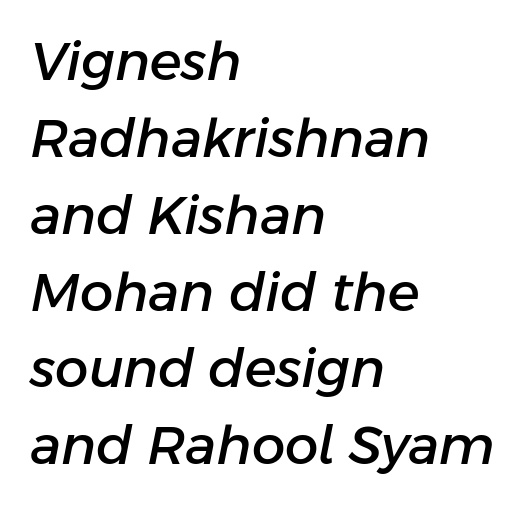
The image shows 53 px text type, italic (leaning right); set left-aligned, normal line spacing (1.45x), normal letter spacing, not underlined; low stroke contrast and a medium x-height.
